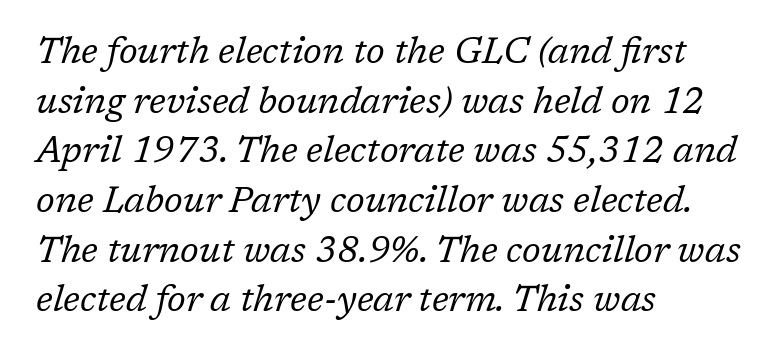
The image shows 36 px regular-weight serif type, italic (leaning right); set left-aligned, normal line spacing (1.38x), normal letter spacing, not underlined; low stroke contrast and a medium x-height.
